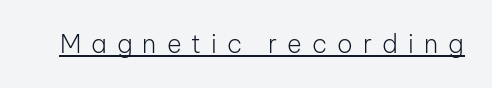
Q: Is the text bold? A: No.
Q: Is the text italic (slanted)? A: No, it is upright.
Q: Is the text underlined? A: Yes.
Q: Is the spacing between letters normal or unusually wide? A: Unusually wide.
